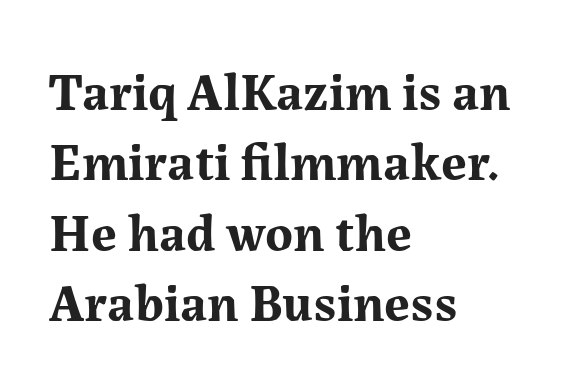
Q: Is the text bold? A: Yes.
Q: Is the text italic (slanted)? A: No, it is upright.
Q: Is the typeface a serif or a sans-serif typeface? A: Serif.
Q: Is the text underlined? A: No.
Q: How is the paragraph aligned? A: Left-aligned.
Q: Is the spacing between letters normal or unusually wide? A: Normal.
Q: Is the spacing between lines tight, normal or loose? A: Normal.
Q: Width (condensed, normal, or wide)? A: Normal.
Q: Stroke contrast? A: Medium.
Q: x-height? A: Medium.
Q: Monospaced? A: No.
